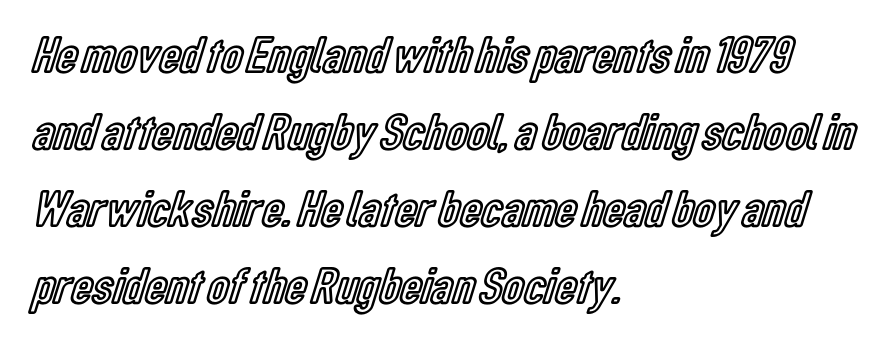
The text block is weighted toward the left margin, trailing off unevenly rightward. If you measured baseline to baseline, you'd find a middling distance. Each letter keeps its own natural width here, so spacing adapts to shape.
